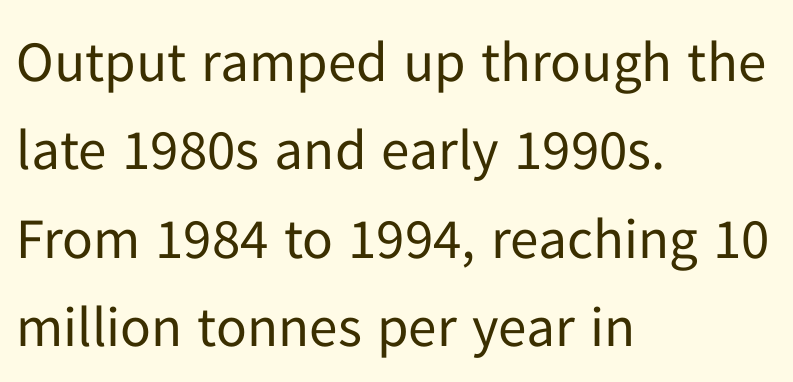
Q: Is the text bold? A: No.
Q: Is the text italic (slanted)? A: No, it is upright.
Q: Is the typeface a serif or a sans-serif typeface? A: Sans-serif.
Q: Is the text underlined? A: No.
Q: How is the paragraph aligned? A: Left-aligned.
Q: Is the spacing between letters normal or unusually wide? A: Normal.
Q: Is the spacing between lines tight, normal or loose? A: Normal.
Q: Width (condensed, normal, or wide)? A: Normal.
Q: Stroke contrast? A: Low.
Q: x-height? A: Medium.
Q: Monospaced? A: No.
